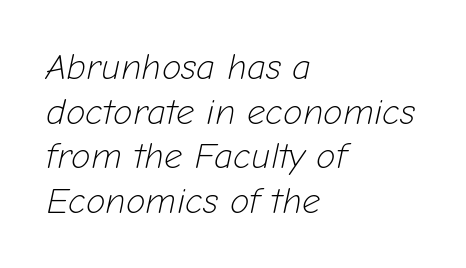
Q: Is the text bold? A: No.
Q: Is the text italic (slanted)? A: Yes, it leans right by about 12 degrees.
Q: Is the text underlined? A: No.
Q: How is the paragraph aligned? A: Left-aligned.
Q: Is the spacing between letters normal or unusually wide? A: Normal.
Q: Width (condensed, normal, or wide)? A: Normal.
Q: Stroke contrast? A: Low.
Q: x-height? A: Medium.
Q: Monospaced? A: No.
